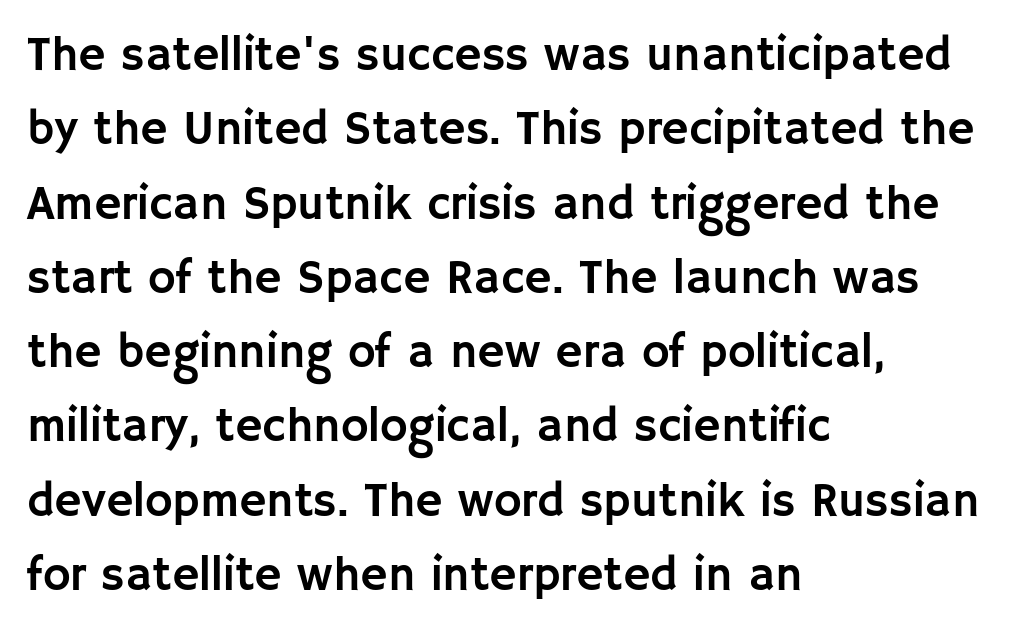
These lines are rendered in a variable-pitch font. The space between consecutive lines is moderate. Honestly, the letter spacing is just normal — you wouldn't notice it. No feet cap the strokes, marking this as sans-serif type. Italic: no, the glyphs are upright roman. Has an underline been added? It has not.
